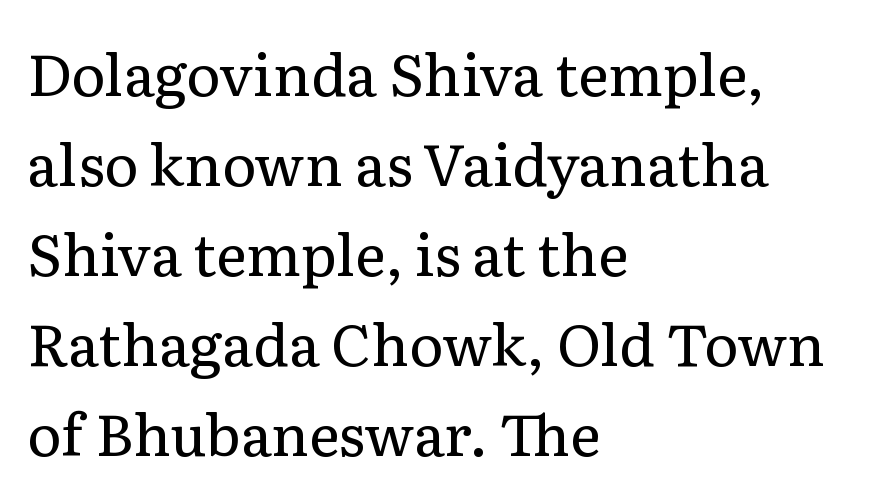
You can tell from the footed stems that serif type was used. Visually the block forms a straight wall on the left and a jagged coastline on the right. A typesetter would mark this as roman, not italic. Letter spacing: default. The space directly below the letters is spotless.
